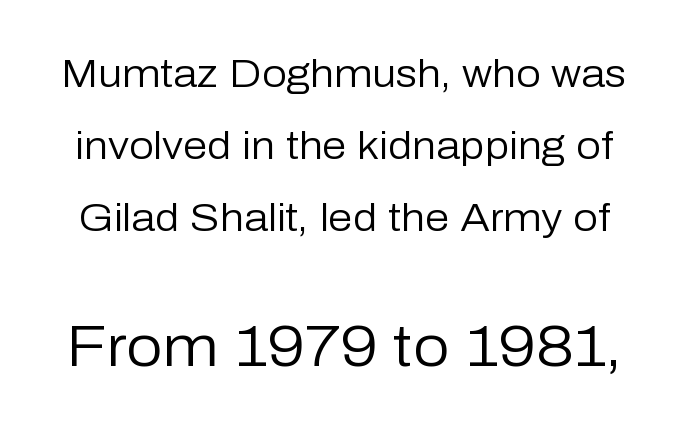
Size contrast runs from small at the top to large at the bottom. Anything drawn beneath the words? Only blank space. On a weight scale, this lands at 450 or below. Is this a sans? Yes — the strokes have no serifs.
